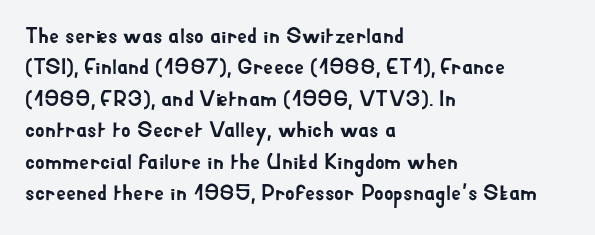
Q: Is the text italic (slanted)? A: No, it is upright.
Q: Is the text underlined? A: No.
Q: How is the paragraph aligned? A: Left-aligned.
Q: Is the spacing between letters normal or unusually wide? A: Normal.
Q: Is the spacing between lines tight, normal or loose? A: Normal.
